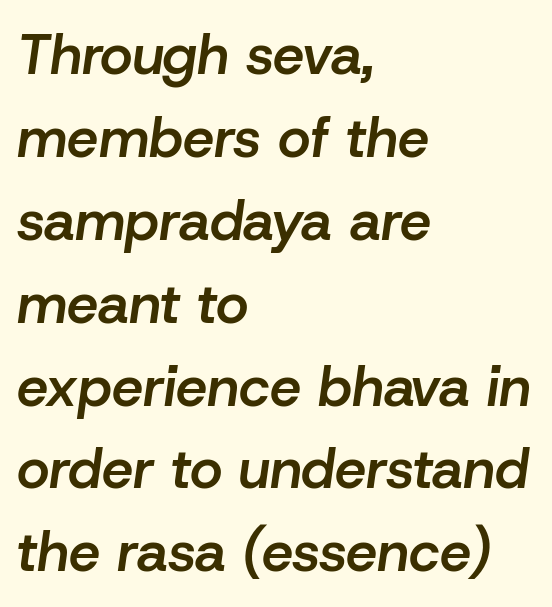
The image shows 56 px semibold type, italic (leaning right); set left-aligned, normal line spacing (1.48x), normal letter spacing, not underlined; low stroke contrast and a medium x-height.
